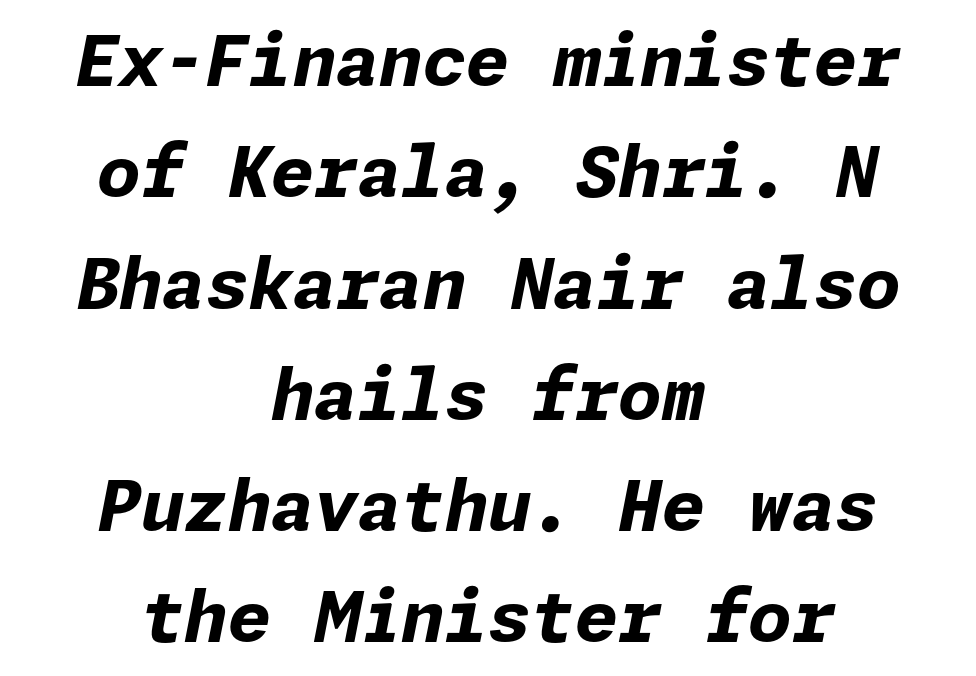
The image shows 70 px bold type, italic (leaning right); set centered, normal line spacing (1.59x), normal letter spacing, not underlined; low stroke contrast and a medium x-height.
